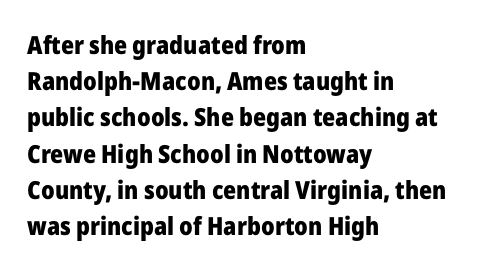
The image shows 25 px bold type, upright; set left-aligned, normal line spacing (1.45x), normal letter spacing, not underlined.
